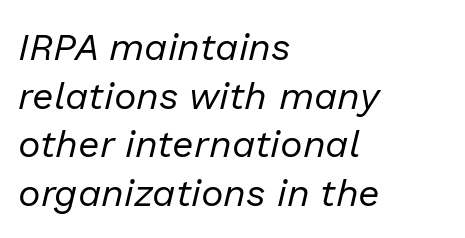
This sample has the flowing, uneven cadence of proportional lettering. The font sits on the lighter half of the weight spectrum, regular included. Rule under the text: the space is simply empty. In terms of posture, this sample is oblique.
